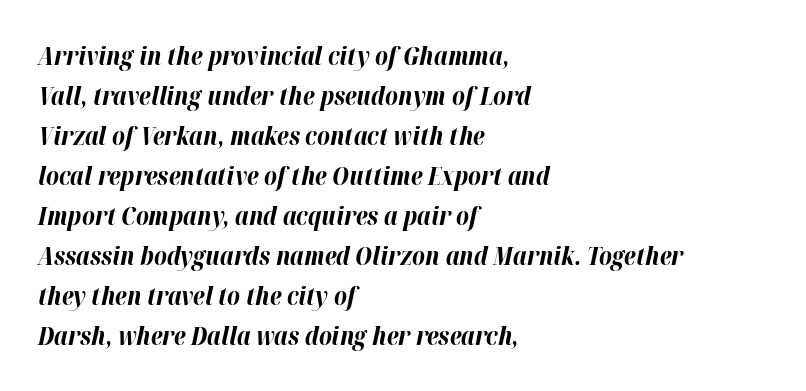
Q: Is the text bold? A: Yes.
Q: Is the text italic (slanted)? A: Yes, it leans right by about 12 degrees.
Q: Is the text underlined? A: No.
Q: How is the paragraph aligned? A: Left-aligned.
Q: Is the spacing between letters normal or unusually wide? A: Normal.
Q: Is the spacing between lines tight, normal or loose? A: Normal.
